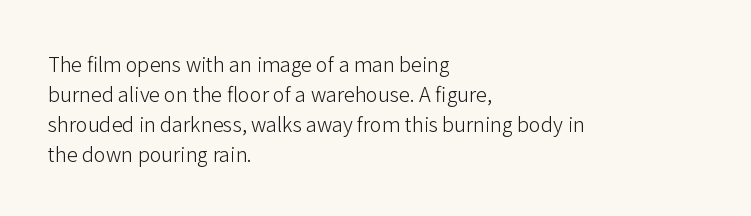
The face looks like a standard text weight, possibly lighter. A normal amount of white space separates one row of letters from the next. Line beginnings align vertically; line endings do not. The horizontal fit of the characters is conventional and even. The passage shown is not underscored anywhere.
